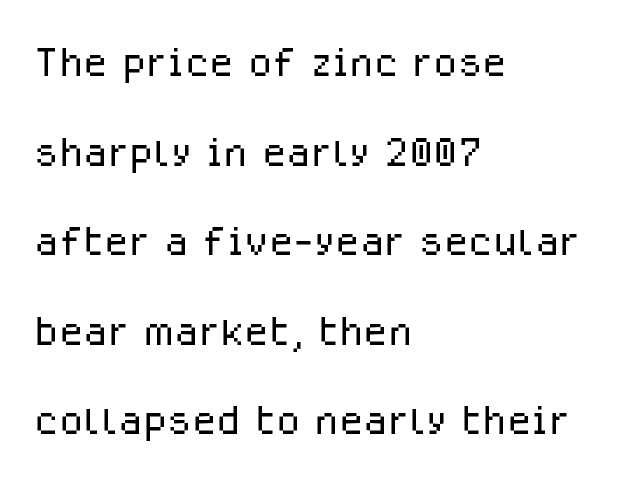
Q: Is the text bold? A: No.
Q: Is the text italic (slanted)? A: No, it is upright.
Q: Is the typeface a serif or a sans-serif typeface? A: Sans-serif.
Q: Is the text underlined? A: No.
Q: How is the paragraph aligned? A: Left-aligned.
Q: Is the spacing between letters normal or unusually wide? A: Normal.
Q: Is the spacing between lines tight, normal or loose? A: Normal.
Q: Width (condensed, normal, or wide)? A: Normal.
Q: Stroke contrast? A: Low.
Q: x-height? A: Medium.
Q: Monospaced? A: No.
